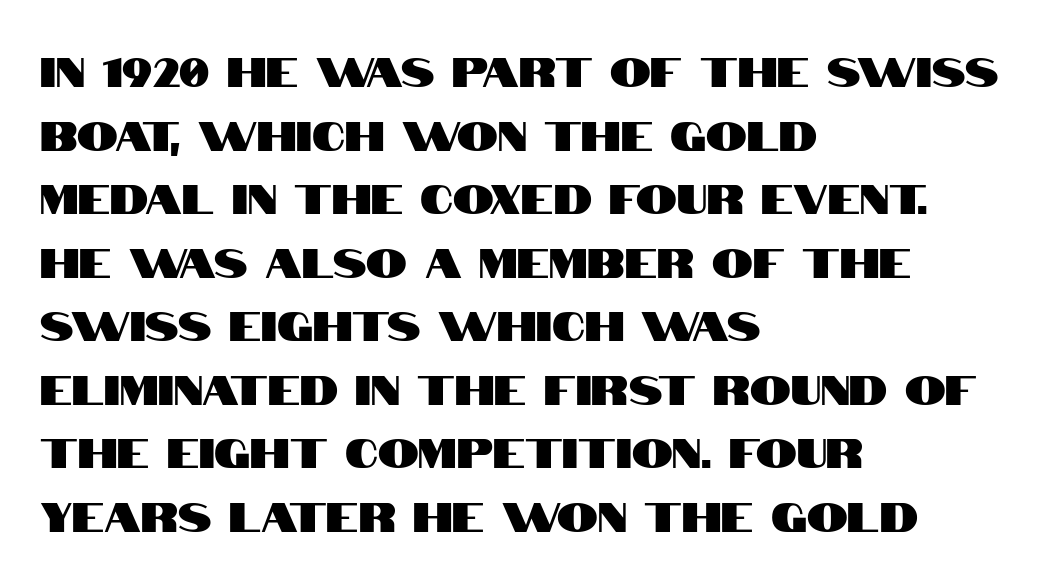
Q: Is the text italic (slanted)? A: No, it is upright.
Q: Is the typeface a serif or a sans-serif typeface? A: Sans-serif.
Q: Is the text underlined? A: No.
Q: How is the paragraph aligned? A: Left-aligned.
Q: Is the spacing between letters normal or unusually wide? A: Normal.
Q: Is the spacing between lines tight, normal or loose? A: Normal.
Q: Width (condensed, normal, or wide)? A: Condensed.
Q: Stroke contrast? A: High.
Q: x-height? A: Large.
Q: Monospaced? A: No.
